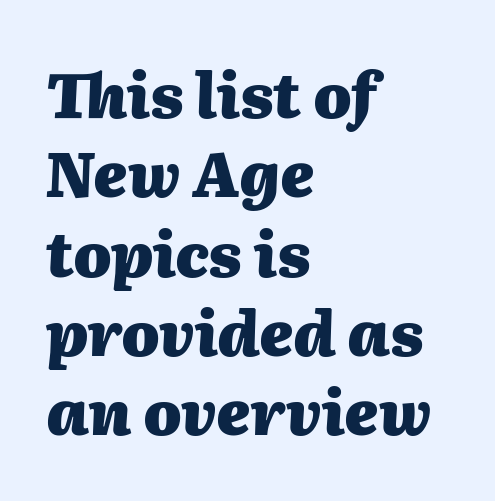
The letters advance in unequal steps, a hallmark of proportional type. Does the copy run flush right? No — it runs flush left. Clear beneath every line of the passage. These lines carry a lot of weight — the face is fully bold. Leading: standard.
